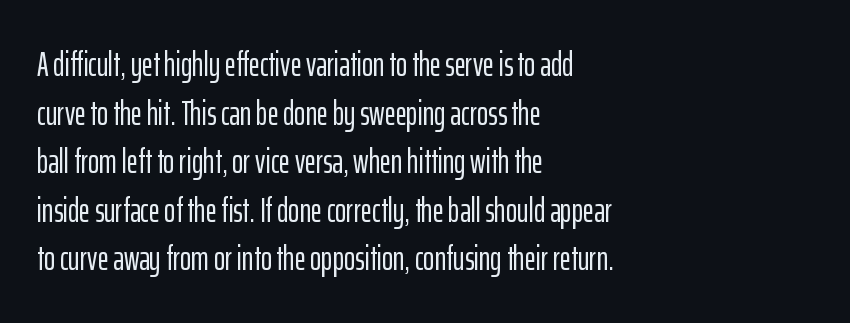
The image shows 34 px condensed sans-serif type, upright; set left-aligned, normal line spacing (1.43x), normal letter spacing, not underlined; low stroke contrast and a medium x-height.
